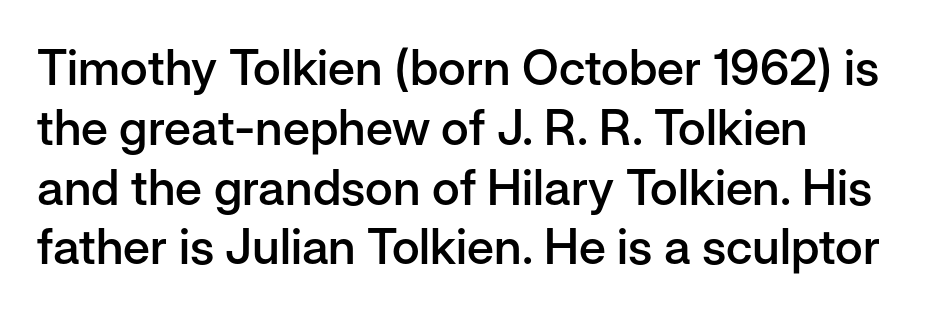
The image shows 49 px semibold sans-serif type, upright; set left-aligned, line spacing 1.22x, normal letter spacing, not underlined; low stroke contrast and a medium x-height.
